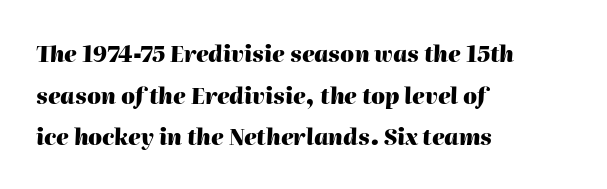
{"italic": "yes", "lean": "right", "slant_degrees": 2, "bold": "yes", "underline": "no", "align": "left", "line_spacing_ratio": 1.89, "letter_spacing": "normal", "letter_spacing_em": 0.0, "glyph_px": 22}
